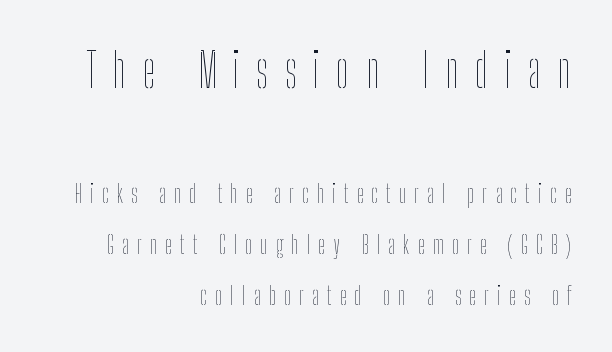
The gap between lines stays unmarked. Each new line begins a long way beneath the previous one. The typesetter chose a ragged-left arrangement here. Is this a fixed-width face? No — the glyphs have proportional, varying widths.
